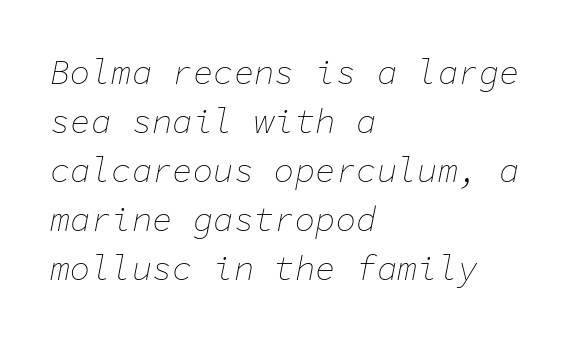
Q: Is the text bold? A: No.
Q: Is the text italic (slanted)? A: Yes, it leans right by about 11 degrees.
Q: Is the text underlined? A: No.
Q: How is the paragraph aligned? A: Left-aligned.
Q: Is the spacing between letters normal or unusually wide? A: Normal.
Q: Is the spacing between lines tight, normal or loose? A: Normal.
Q: Width (condensed, normal, or wide)? A: Normal.
Q: Stroke contrast? A: Low.
Q: x-height? A: Medium.
Q: Monospaced? A: Yes.
